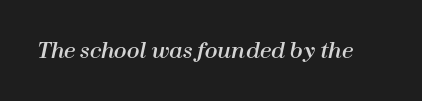
{"italic": "yes", "lean": "right", "slant_degrees": 12, "underline": "no", "letter_spacing": "normal", "letter_spacing_em": 0.0, "glyph_px": 21}
